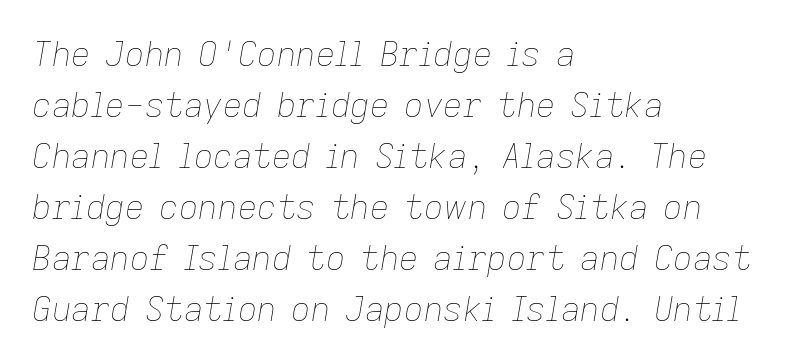
Here the glyphs are tracked normally, forming tight word shapes. Whoever set this chose a conventional vertical rhythm. The letters look calm and open, with moderate or lighter stems. This sample is left-justified, so line endings fall wherever the words run out.
